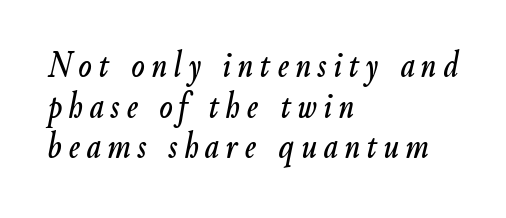
Q: Is the text italic (slanted)? A: Yes, it leans right by about 9 degrees.
Q: Is the text underlined? A: No.
Q: How is the paragraph aligned? A: Left-aligned.
Q: Is the spacing between lines tight, normal or loose? A: Tight.
Q: Width (condensed, normal, or wide)? A: Condensed.
Q: Stroke contrast? A: Low.
Q: x-height? A: Small.
Q: Monospaced? A: No.
